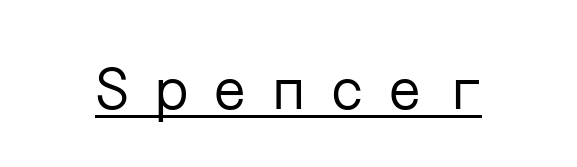
A roman cut, with each character standing at attention. Caption: lettering with a line underneath. A typesetter would call this heavily tracked-out type. The cut favours lightness, reaching ordinary text weight at its darkest. Typographically, this falls in the sans-serif category.
